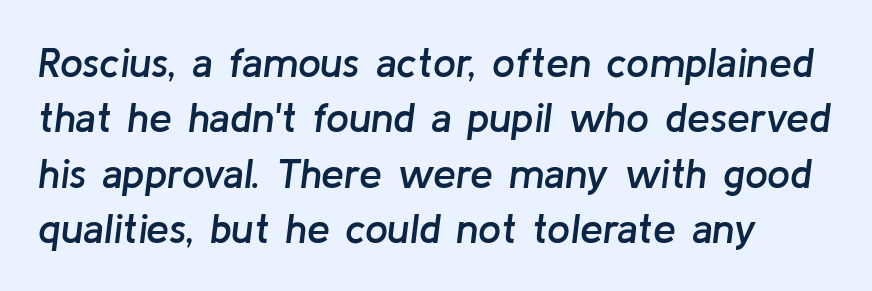
Q: Is the text bold? A: Semi-bold.
Q: Is the text italic (slanted)? A: Yes, it leans right by about 8 degrees.
Q: Is the text underlined? A: No.
Q: Is the spacing between letters normal or unusually wide? A: Normal.
Q: Is the spacing between lines tight, normal or loose? A: Normal.
Q: Width (condensed, normal, or wide)? A: Normal.
Q: Stroke contrast? A: Low.
Q: x-height? A: Medium.
Q: Monospaced? A: No.
